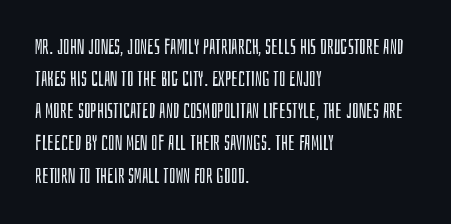
Q: Is the text bold? A: No.
Q: Is the text italic (slanted)? A: No, it is upright.
Q: Is the text underlined? A: No.
Q: How is the paragraph aligned? A: Left-aligned.
Q: Is the spacing between letters normal or unusually wide? A: Normal.
Q: Is the spacing between lines tight, normal or loose? A: Normal.
